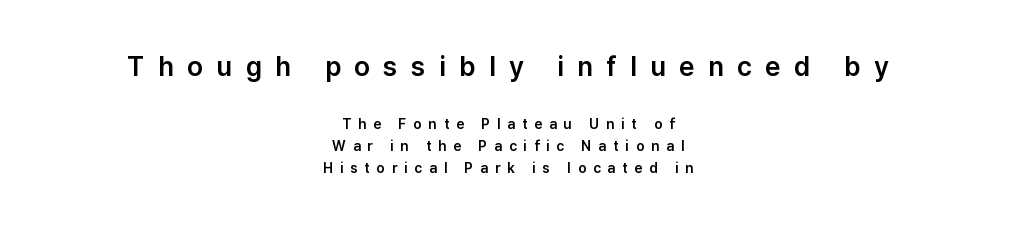
The image shows 27 px text type, upright; set centered, normal line spacing (1.59x), unusually wide letter spacing (+0.5 em), not underlined; the first (top) block is 1.93x larger.
